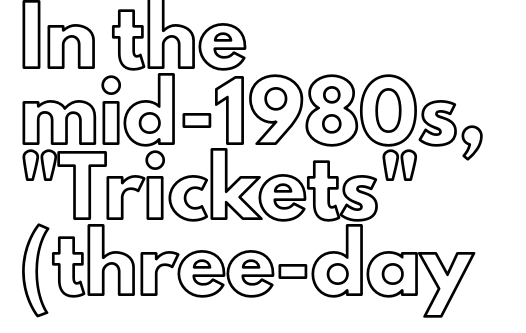
Q: Is the text italic (slanted)? A: No, it is upright.
Q: Is the text underlined? A: No.
Q: How is the paragraph aligned? A: Left-aligned.
Q: Is the spacing between letters normal or unusually wide? A: Normal.
Q: Is the spacing between lines tight, normal or loose? A: Normal.
Q: Width (condensed, normal, or wide)? A: Normal.
Q: x-height? A: Small.
Q: Monospaced? A: No.
